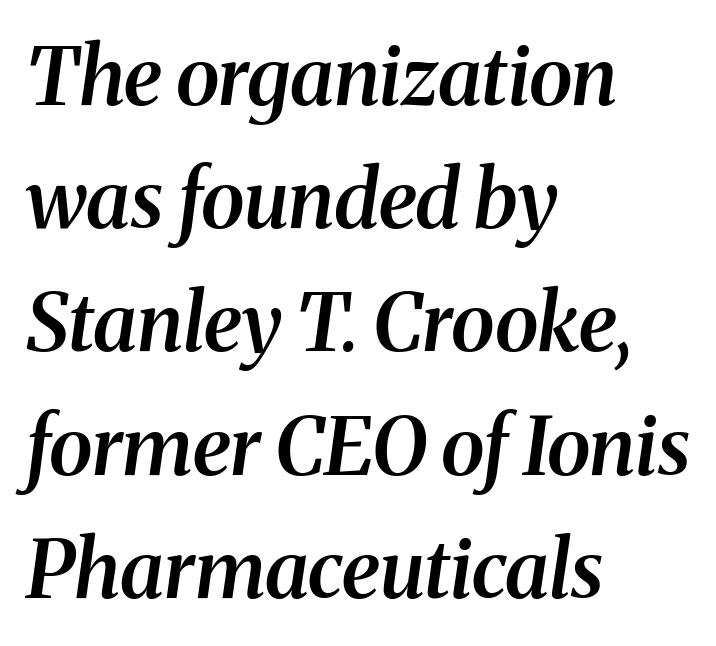
The image shows 80 px semibold serif type, italic (leaning right); set left-aligned, normal line spacing (1.54x), normal letter spacing, not underlined; medium stroke contrast and a medium x-height.
